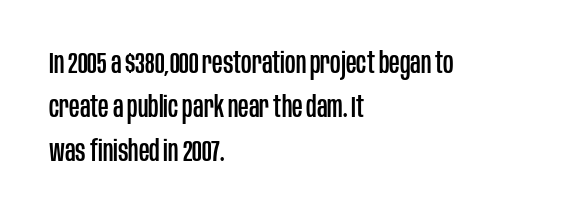
{"serif": "no", "italic": "no", "width": "condensed", "stroke_contrast": "low", "x_height": "large", "monospaced": "no", "underline": "no", "align": "left", "line_spacing": "normal", "line_spacing_ratio": 1.52, "letter_spacing": "normal", "letter_spacing_em": 0.0, "glyph_px": 29}
